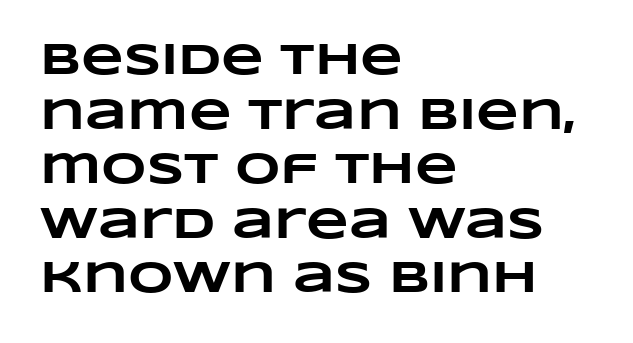
The image shows 44 px heavy, wide type; set left-aligned, line spacing 1.24x, normal letter spacing, not underlined; low stroke contrast and a large x-height.
